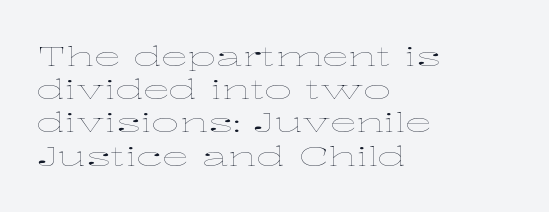
Q: Is the text bold? A: No.
Q: Is the text italic (slanted)? A: No, it is upright.
Q: Is the text underlined? A: No.
Q: How is the paragraph aligned? A: Left-aligned.
Q: Is the spacing between letters normal or unusually wide? A: Normal.
